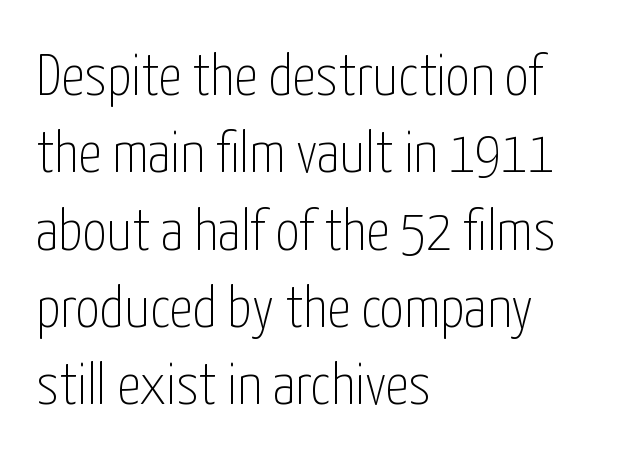
Q: Is the text bold? A: No.
Q: Is the text italic (slanted)? A: No, it is upright.
Q: Is the typeface a serif or a sans-serif typeface? A: Sans-serif.
Q: Is the text underlined? A: No.
Q: How is the paragraph aligned? A: Left-aligned.
Q: Is the spacing between letters normal or unusually wide? A: Normal.
Q: Is the spacing between lines tight, normal or loose? A: Normal.
Q: Width (condensed, normal, or wide)? A: Condensed.
Q: Stroke contrast? A: Low.
Q: x-height? A: Medium.
Q: Monospaced? A: No.
